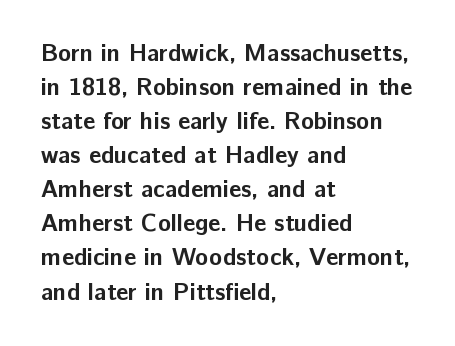
{"italic": "no", "bold": "yes", "underline": "no", "align": "left", "line_spacing": "normal", "line_spacing_ratio": 1.42, "letter_spacing": "normal", "letter_spacing_em": 0.0, "glyph_px": 24}
